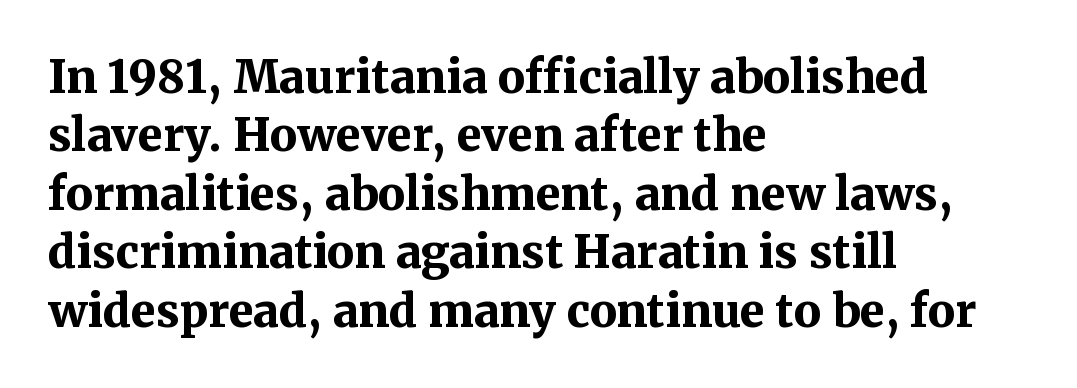
{"serif": "yes", "italic": "no", "bold": "yes", "weight": "bold", "width": "normal", "stroke_contrast": "medium", "x_height": "medium", "monospaced": "no", "underline": "no", "align": "left", "line_spacing": "normal", "line_spacing_ratio": 1.3, "letter_spacing": "normal", "letter_spacing_em": 0.0, "glyph_px": 45}
